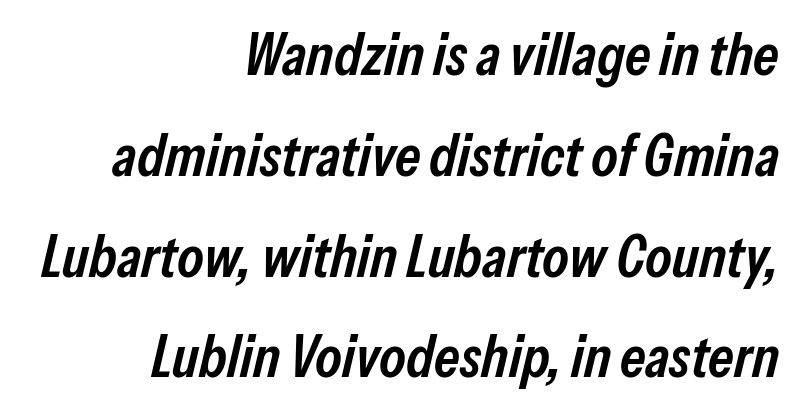
Q: Is the text bold? A: Semi-bold.
Q: Is the text italic (slanted)? A: Yes, it leans right by about 13 degrees.
Q: Is the text underlined? A: No.
Q: How is the paragraph aligned? A: Right-aligned.
Q: Is the spacing between letters normal or unusually wide? A: Normal.
Q: Is the spacing between lines tight, normal or loose? A: Normal.
Q: Width (condensed, normal, or wide)? A: Condensed.
Q: Stroke contrast? A: Low.
Q: x-height? A: Medium.
Q: Monospaced? A: No.
